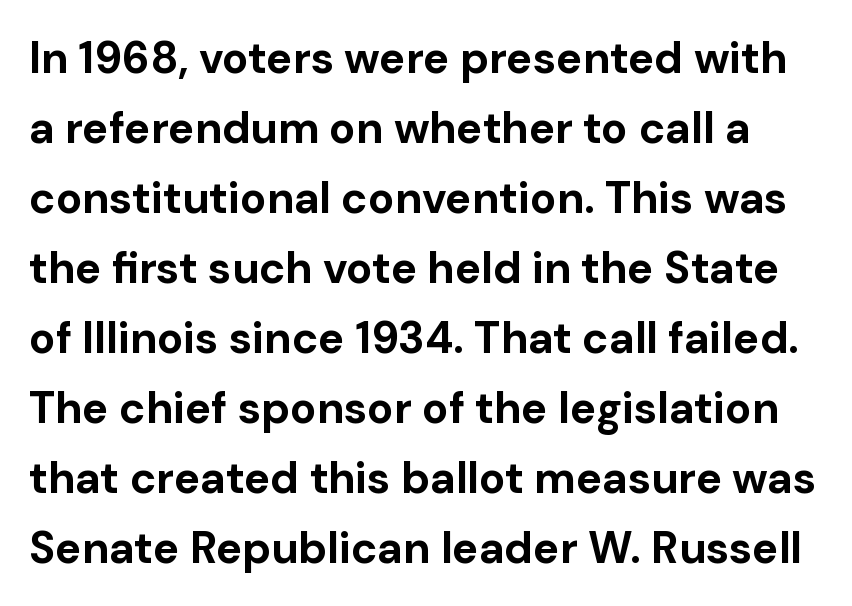
The image shows 44 px bold sans-serif type, upright; set normal line spacing (1.59x), normal letter spacing, not underlined; low stroke contrast and a medium x-height.
